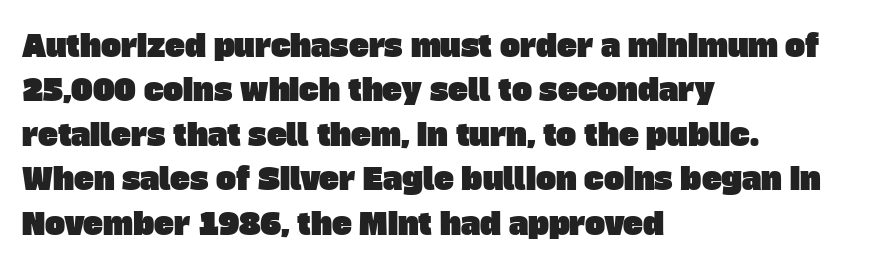
If you drew a ruler down the left edge, every line would touch it. Unlike a traditional serif, this face leaves its strokes unadorned. Varying glyph widths throughout — classic text-font behaviour. Descender tails drop into unmarked territory. Horizontal bands of white between lines are of average thickness. No extra tracking has been applied to these lines.
